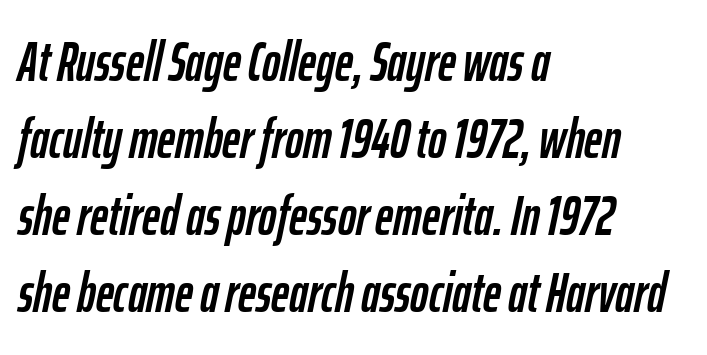
Typeset ragged right — the left edge is the straight one. This rendering leaves character spacing at its baseline value. The foot of each line stays bare and open. Do the characters align in a grid? No, the font is proportional. The rendering applies a slant to the glyphs. Reading down the column, the eye jumps a familiar distance to each next line.
